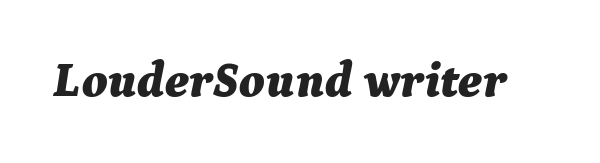
The image shows 49 px bold type, italic (leaning right); set normal letter spacing, not underlined; medium stroke contrast and a medium x-height.
